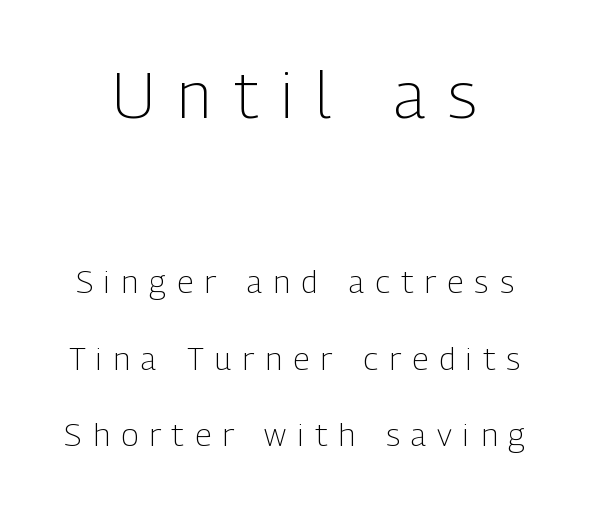
The image shows 65 px light, condensed sans-serif type, upright; set centered, loose line spacing (2.39x), unusually wide letter spacing (+0.35 em), not underlined; the first (top) block is 2.03x larger; low stroke contrast and a medium x-height.
